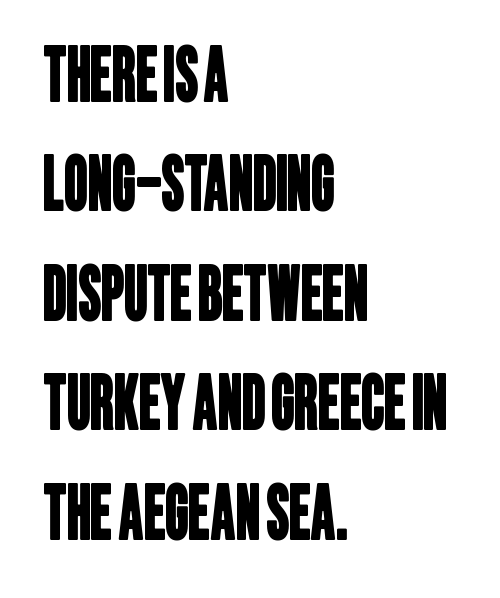
{"serif": "no", "width": "condensed", "stroke_contrast": "low", "x_height": "large", "monospaced": "no", "underline": "no", "align": "left", "line_spacing": "normal", "line_spacing_ratio": 1.5, "letter_spacing": "normal", "letter_spacing_em": 0.0, "glyph_px": 73}
